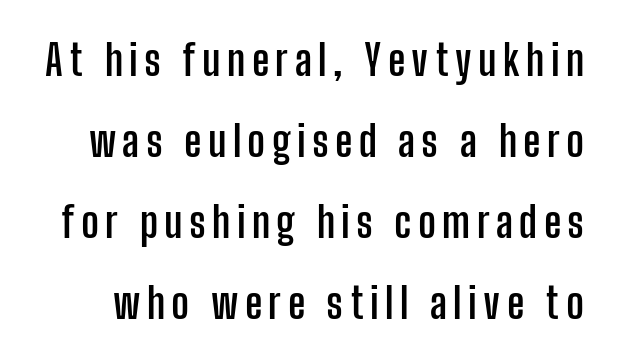
In terms of leading, this rendering errs on the spacious side. Typographic density is high because the face is bold. Nobody drew a line under any word here. The face used here is proportionally spaced, like ordinary book or web type. Nothing sits at the stroke ends, so this counts as sans-serif.
